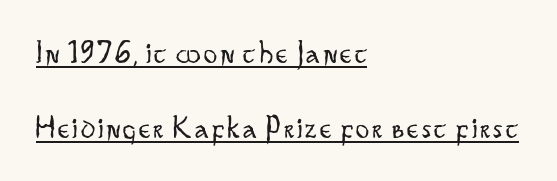
{"serif": "no", "italic": "no", "bold": "no", "weight": "light", "width": "condensed", "stroke_contrast": "low", "x_height": "small", "monospaced": "no", "underline": "yes", "align": "left", "line_spacing": "loose", "line_spacing_ratio": 2.27, "glyph_px": 33}
